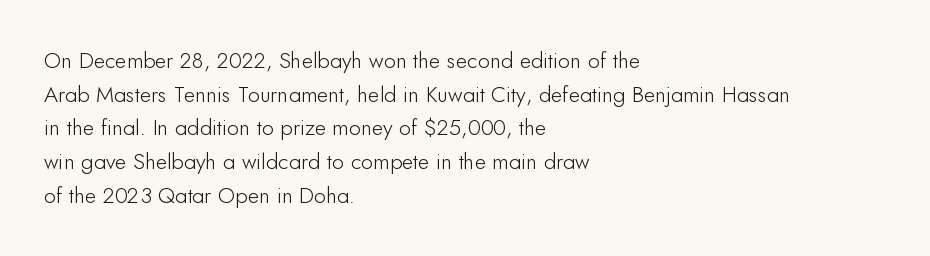
One glance says typical: line gaps are just what's usual. The letters stand upright; this is a roman face. The gap between lines stays unmarked. These lines keep a tight, regular rhythm from letter to letter. Casual observation: everything's shoved over to the left.
